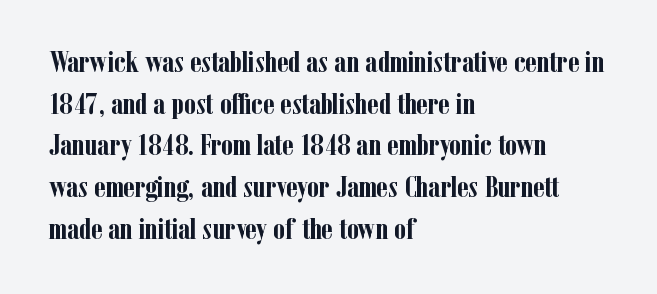
The image shows 30 px semibold, condensed serif type, upright; set left-aligned, normal line spacing (1.39x), normal letter spacing, not underlined; low stroke contrast and a medium x-height.
